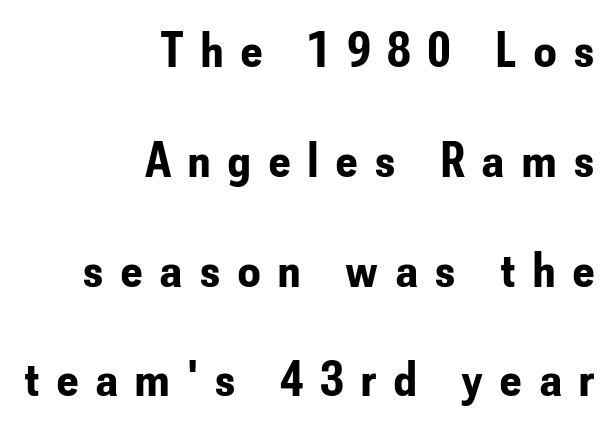
Q: Is the text bold? A: Yes.
Q: Is the text italic (slanted)? A: No, it is upright.
Q: Is the typeface a serif or a sans-serif typeface? A: Sans-serif.
Q: Is the text underlined? A: No.
Q: How is the paragraph aligned? A: Right-aligned.
Q: Is the spacing between letters normal or unusually wide? A: Unusually wide.
Q: Is the spacing between lines tight, normal or loose? A: Loose.
Q: Width (condensed, normal, or wide)? A: Condensed.
Q: Stroke contrast? A: Low.
Q: x-height? A: Small.
Q: Monospaced? A: No.
